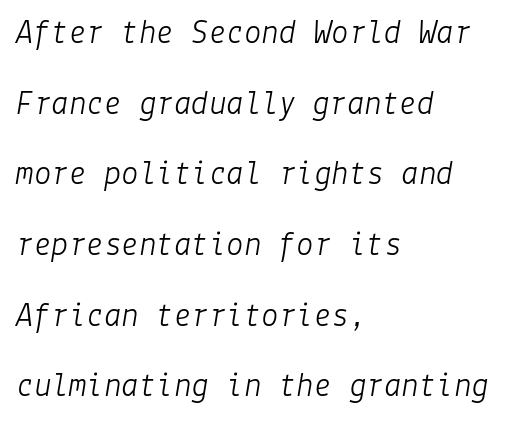
The image shows 35 px light type, italic (leaning right); set left-aligned, loose line spacing (2.02x), normal letter spacing, not underlined; low stroke contrast and a medium x-height.
